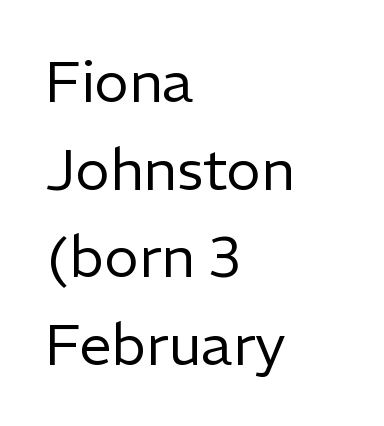
{"serif": "no", "italic": "no", "bold": "no", "weight": "regular", "width": "normal", "stroke_contrast": "low", "x_height": "medium", "monospaced": "no", "underline": "no", "align": "left", "line_spacing": "normal", "line_spacing_ratio": 1.51, "letter_spacing": "normal", "letter_spacing_em": 0.0, "glyph_px": 58}
